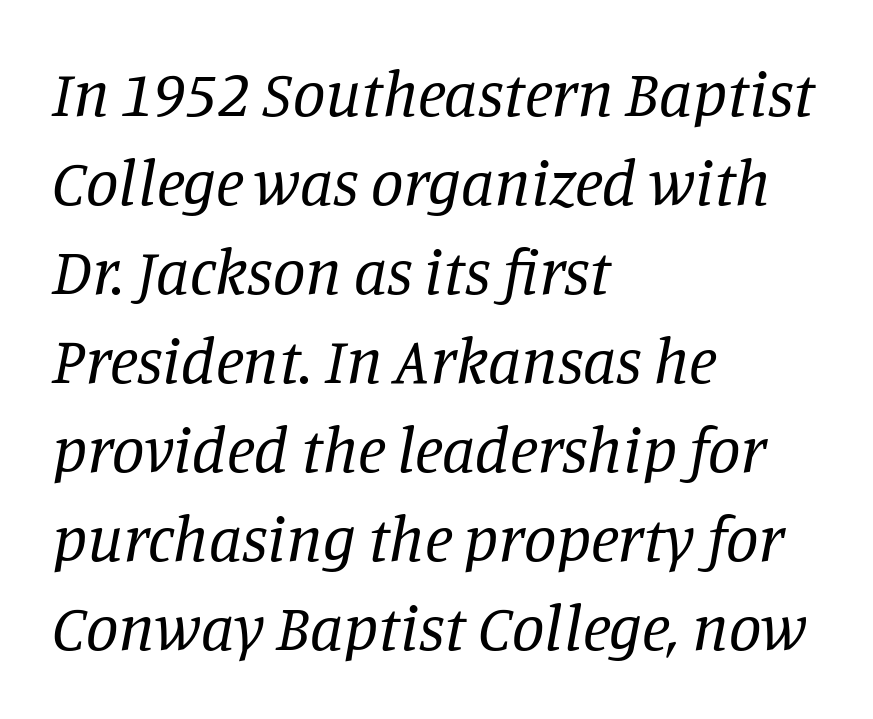
The image shows 65 px regular-weight serif type, italic (leaning right); set left-aligned, normal line spacing (1.37x), normal letter spacing, not underlined; low stroke contrast and a large x-height.
